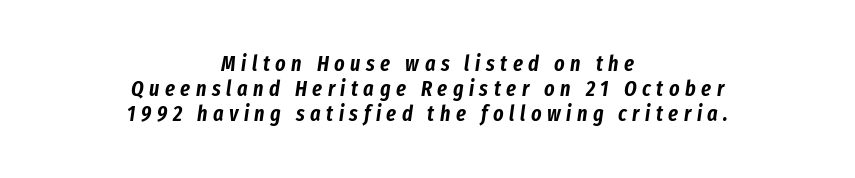
This sample uses an oblique cut, with every glyph tilted off the vertical. Typeset on center — no edge is straight. Letter spacing: wide. Lines of text with bare space underneath. In terms of leading, this rendering errs on the cramped side.
